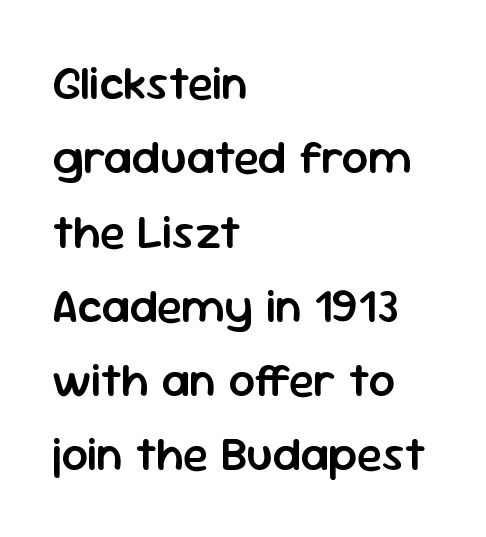
The paragraph has a hard left edge and a soft right edge. Classification — sans serif. Leading matches the norm, producing a regular column. Descender tails drop into unmarked territory.
